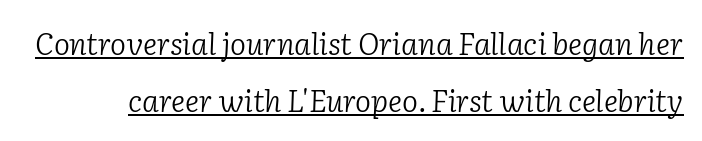
The image shows 30 px light serif type, italic (leaning right); set line spacing 1.89x, normal letter spacing, underlined; low stroke contrast and a medium x-height.
